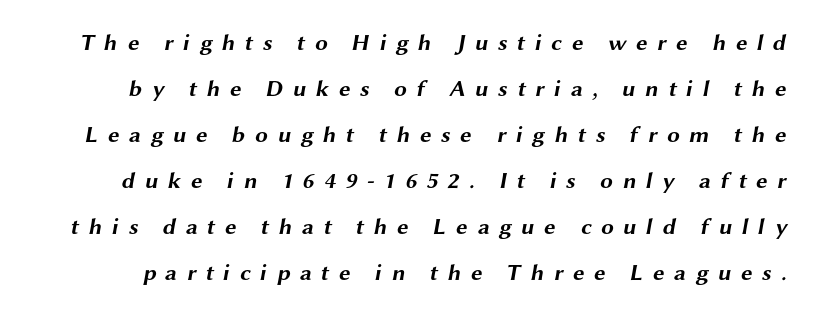
{"bold": "yes", "underline": "no", "line_spacing": "loose", "line_spacing_ratio": 2.0, "letter_spacing": "wide", "letter_spacing_em": 0.41, "glyph_px": 23}
